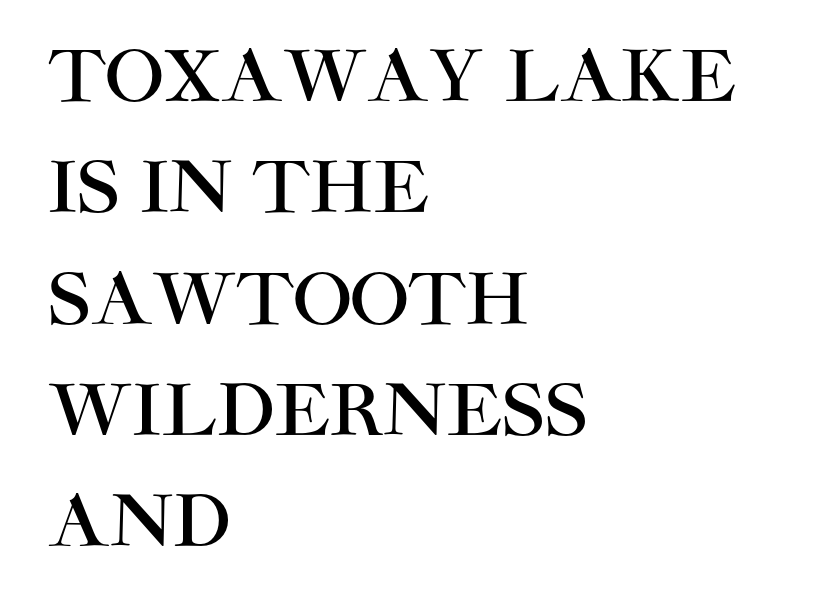
The image shows 70 px sans-serif type, upright; set left-aligned, normal line spacing (1.59x), normal letter spacing, not underlined; high stroke contrast and a large x-height.
